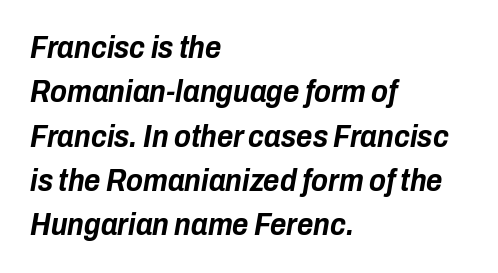
Characters follow at the spacing the type designer built in. Chunky letters — that's bold for sure. The lines sit at an ordinary, default distance from one another. The axis of the letterforms is tilted away from vertical. Every row of glyphs begins at an identical x-position on the left. Think of a printed novel: that variable character pitch is what you see here.
